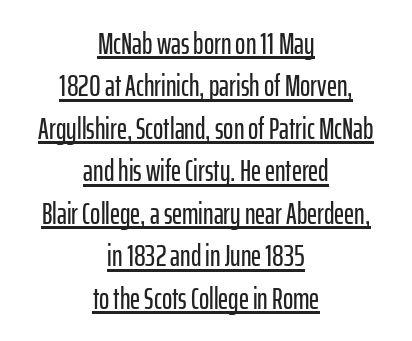
Q: Is the text italic (slanted)? A: No, it is upright.
Q: Is the typeface a serif or a sans-serif typeface? A: Sans-serif.
Q: Is the text underlined? A: Yes.
Q: How is the paragraph aligned? A: Centered.
Q: Is the spacing between letters normal or unusually wide? A: Normal.
Q: Is the spacing between lines tight, normal or loose? A: Normal.
Q: Width (condensed, normal, or wide)? A: Condensed.
Q: Stroke contrast? A: Low.
Q: x-height? A: Medium.
Q: Monospaced? A: No.
